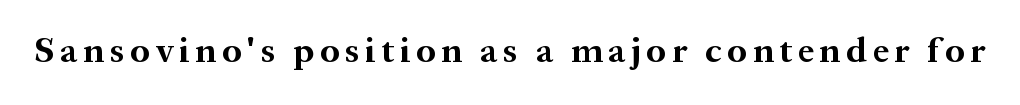
{"serif": "yes", "italic": "no", "bold": "yes", "weight": "bold", "width": "normal", "stroke_contrast": "medium", "x_height": "medium", "monospaced": "no", "underline": "no", "glyph_px": 36}
